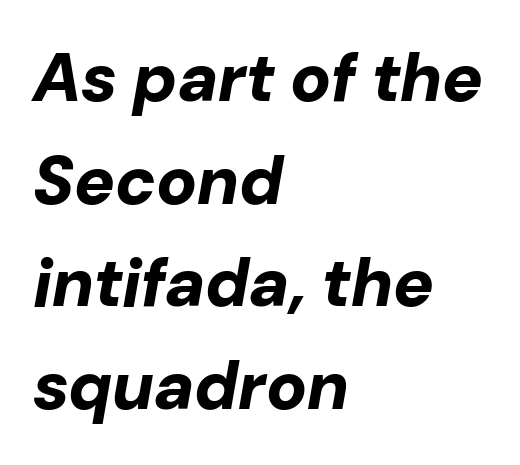
Q: Is the text bold? A: Yes.
Q: Is the text italic (slanted)? A: Yes, it leans right by about 10 degrees.
Q: Is the text underlined? A: No.
Q: How is the paragraph aligned? A: Left-aligned.
Q: Is the spacing between letters normal or unusually wide? A: Normal.
Q: Is the spacing between lines tight, normal or loose? A: Normal.
Q: Width (condensed, normal, or wide)? A: Normal.
Q: Stroke contrast? A: Low.
Q: x-height? A: Medium.
Q: Monospaced? A: No.
